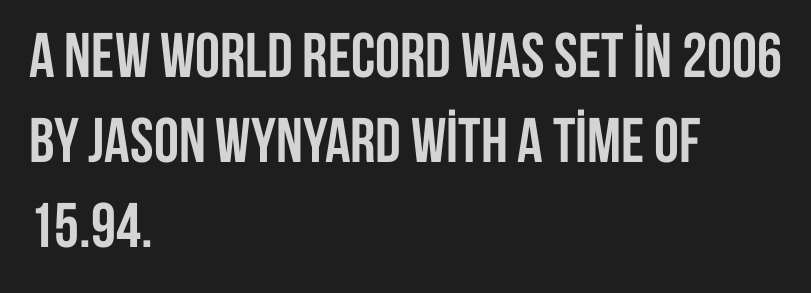
No word sits above an underline. The letters carry no serifs — their stems end cleanly without finishing strokes. Characters remain perfectly vertical along every line. Do the characters align in a grid? No, the font is proportional.
